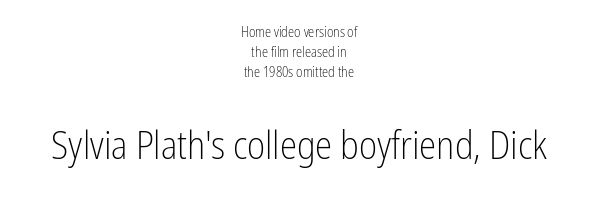
The image shows 39 px light, condensed sans-serif type, upright; set centered, normal line spacing (1.44x), normal letter spacing, not underlined; the second (bottom) block is 2.79x larger; low stroke contrast and a medium x-height.
